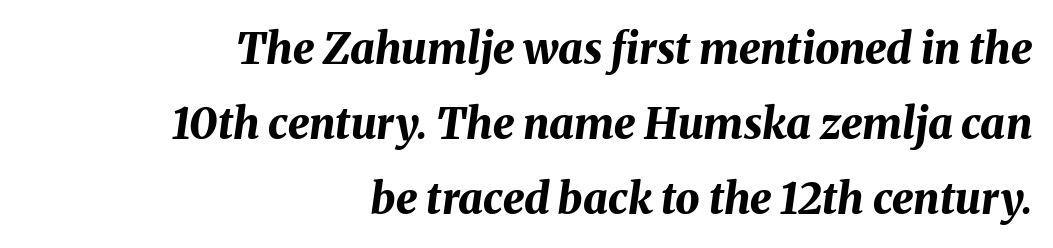
The image shows 43 px bold type, italic (leaning right); set right-aligned, line spacing 1.75x, normal letter spacing, not underlined; medium stroke contrast and a medium x-height.
